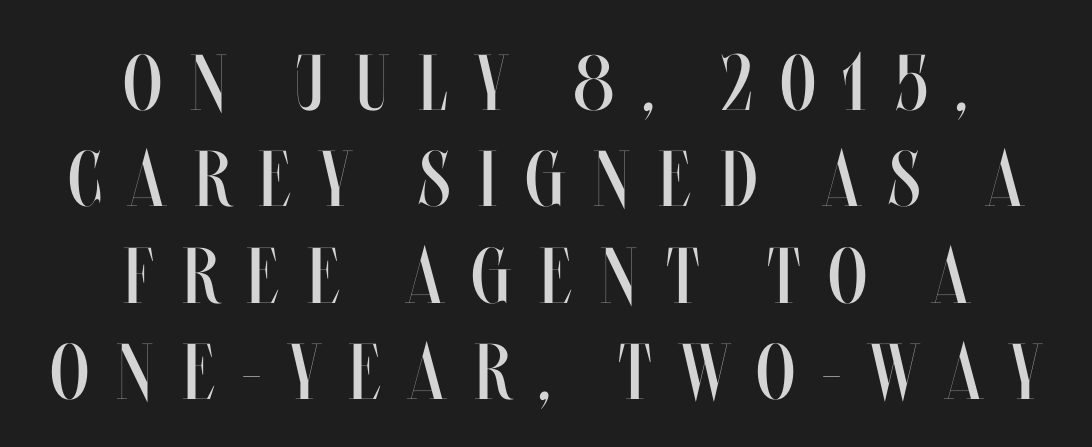
{"italic": "no", "bold": "no", "weight": "regular", "width": "condensed", "stroke_contrast": "medium", "x_height": "large", "monospaced": "no", "underline": "no", "align": "center", "line_spacing_ratio": 1.22, "letter_spacing": "wide", "letter_spacing_em": 0.36, "glyph_px": 79}
